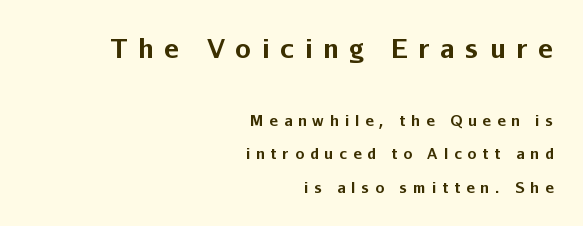
The image shows 25 px bold type, upright; set right-aligned, loose line spacing (2.39x), unusually wide letter spacing (+0.43 em), not underlined; the first (top) block is 1.79x larger.
